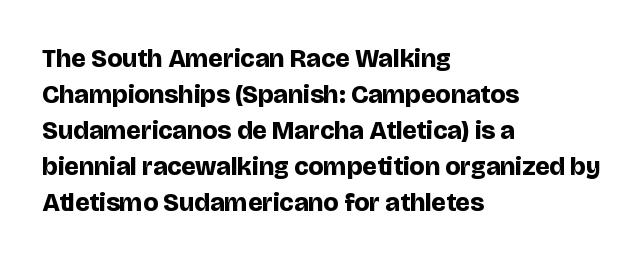
The image shows 26 px bold type, upright; set left-aligned, normal line spacing (1.38x), normal letter spacing, not underlined.
